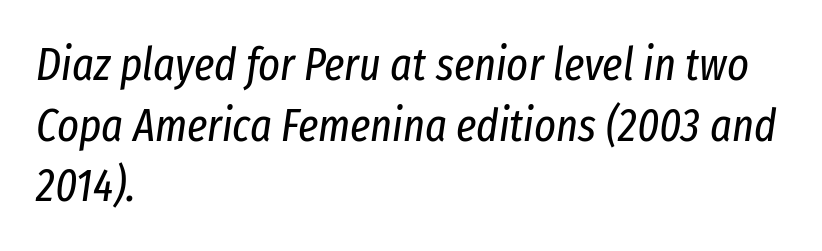
Q: Is the text bold? A: No.
Q: Is the text italic (slanted)? A: Yes, it leans right by about 8 degrees.
Q: Is the text underlined? A: No.
Q: How is the paragraph aligned? A: Left-aligned.
Q: Is the spacing between letters normal or unusually wide? A: Normal.
Q: Is the spacing between lines tight, normal or loose? A: Normal.
Q: Width (condensed, normal, or wide)? A: Condensed.
Q: Stroke contrast? A: Low.
Q: x-height? A: Medium.
Q: Monospaced? A: No.
